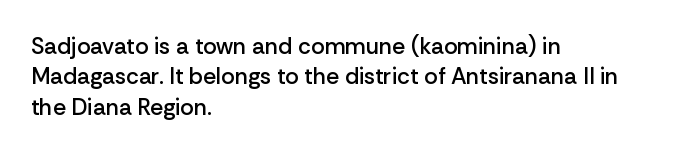
Q: Is the text bold? A: Semi-bold.
Q: Is the text italic (slanted)? A: No, it is upright.
Q: Is the text underlined? A: No.
Q: How is the paragraph aligned? A: Left-aligned.
Q: Is the spacing between letters normal or unusually wide? A: Normal.
Q: Is the spacing between lines tight, normal or loose? A: Normal.
